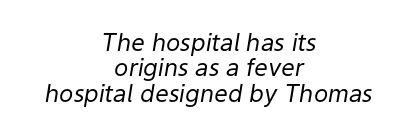
The image shows 24 px text type, italic (leaning right); set centered, tight line spacing (1.06x), normal letter spacing, not underlined.
